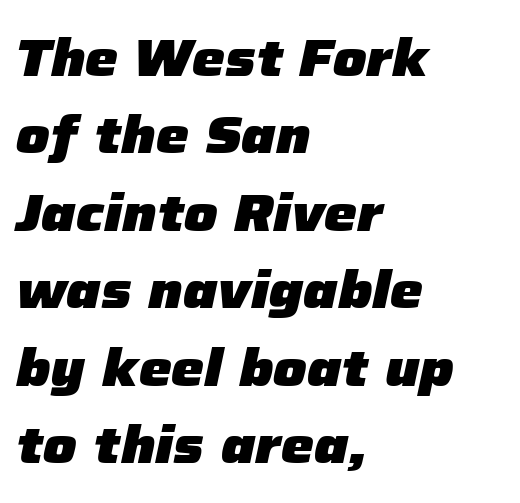
{"italic": "yes", "lean": "right", "slant_degrees": 12, "bold": "yes", "weight": "heavy", "width": "normal", "stroke_contrast": "low", "x_height": "medium", "monospaced": "no", "underline": "no", "align": "left", "line_spacing": "normal", "line_spacing_ratio": 1.49, "letter_spacing": "normal", "letter_spacing_em": 0.0, "glyph_px": 52}
